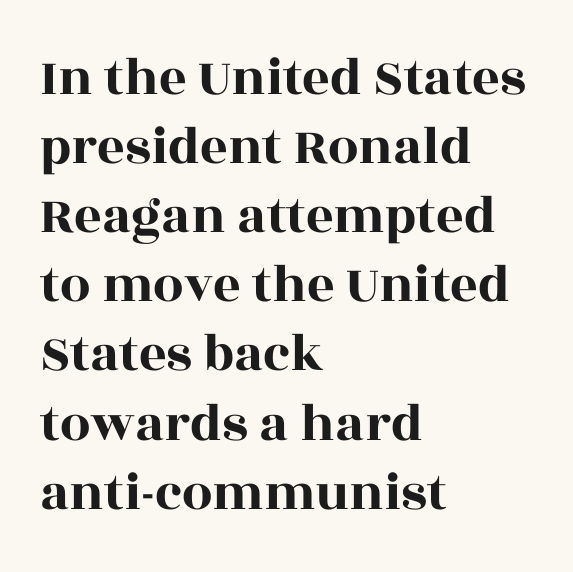
The image shows 54 px wide serif type, upright; set left-aligned, normal line spacing (1.28x), normal letter spacing, not underlined; a large x-height.
